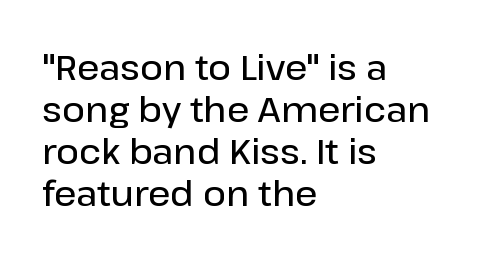
Glyph-to-glyph distance matches everyday printed text. What kind of face is this? One without serifs — a sans. The string is rendered with underlining switched off. Varying glyph widths throughout — classic text-font behaviour.
